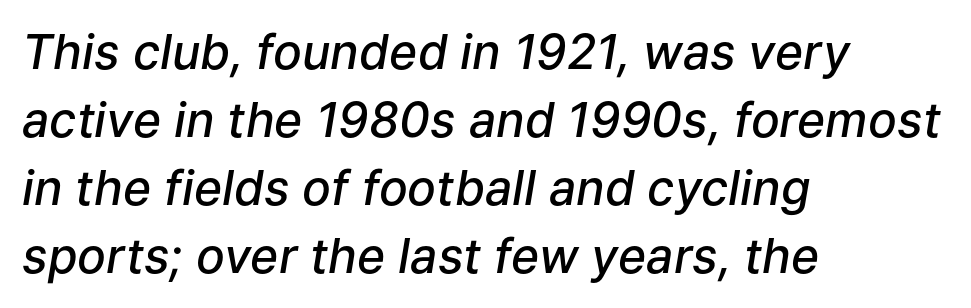
Q: Is the text bold? A: Semi-bold.
Q: Is the text italic (slanted)? A: Yes, it leans right by about 9 degrees.
Q: Is the text underlined? A: No.
Q: How is the paragraph aligned? A: Left-aligned.
Q: Is the spacing between letters normal or unusually wide? A: Normal.
Q: Is the spacing between lines tight, normal or loose? A: Normal.
Q: Width (condensed, normal, or wide)? A: Normal.
Q: Stroke contrast? A: Low.
Q: x-height? A: Medium.
Q: Monospaced? A: No.
